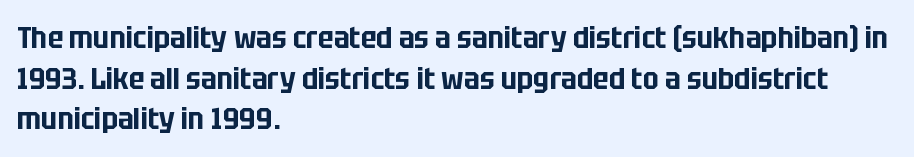
Q: Is the text italic (slanted)? A: No, it is upright.
Q: Is the typeface a serif or a sans-serif typeface? A: Sans-serif.
Q: Is the text underlined? A: No.
Q: How is the paragraph aligned? A: Left-aligned.
Q: Is the spacing between letters normal or unusually wide? A: Normal.
Q: Is the spacing between lines tight, normal or loose? A: Normal.
Q: Width (condensed, normal, or wide)? A: Condensed.
Q: Stroke contrast? A: Low.
Q: x-height? A: Large.
Q: Monospaced? A: No.
